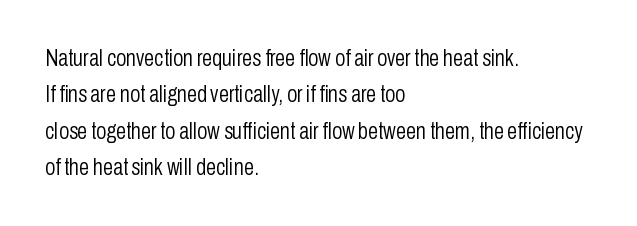
The image shows 23 px text type, upright; set left-aligned, normal line spacing (1.58x), normal letter spacing, not underlined.
